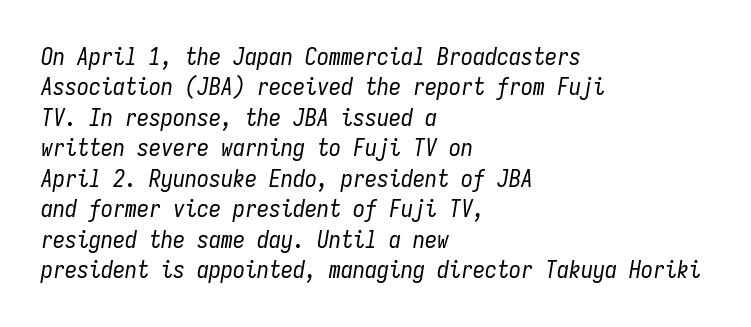
{"italic": "yes", "lean": "right", "slant_degrees": 9, "bold": "no", "underline": "no", "align": "left", "line_spacing": "normal", "line_spacing_ratio": 1.27, "letter_spacing": "normal", "letter_spacing_em": 0.0, "glyph_px": 24}
